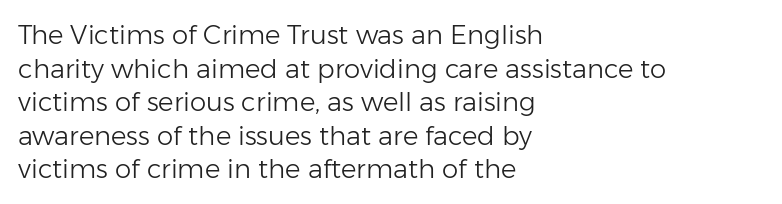
Q: Is the text bold? A: No.
Q: Is the text italic (slanted)? A: No, it is upright.
Q: Is the text underlined? A: No.
Q: How is the paragraph aligned? A: Left-aligned.
Q: Is the spacing between letters normal or unusually wide? A: Normal.
Q: Is the spacing between lines tight, normal or loose? A: Normal.
